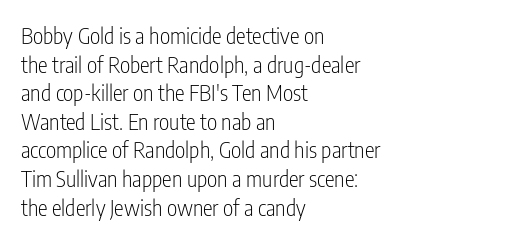
Q: Is the text bold? A: No.
Q: Is the text italic (slanted)? A: No, it is upright.
Q: Is the text underlined? A: No.
Q: How is the paragraph aligned? A: Left-aligned.
Q: Is the spacing between letters normal or unusually wide? A: Normal.
Q: Is the spacing between lines tight, normal or loose? A: Normal.
